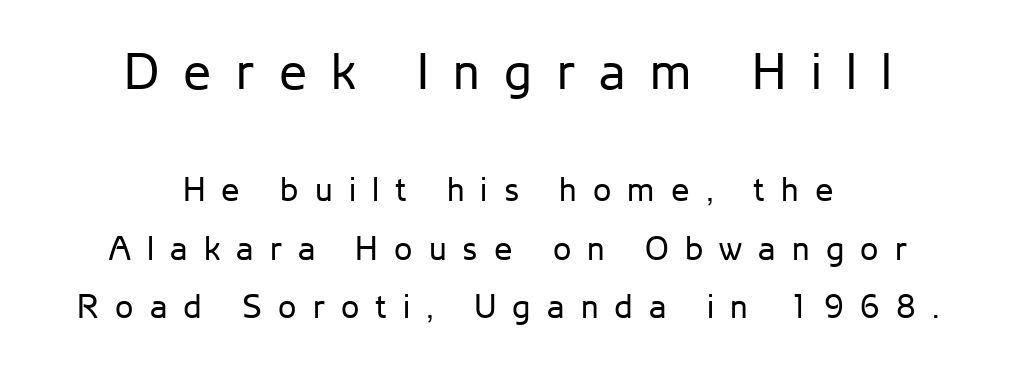
{"serif": "no", "italic": "no", "bold": "no", "weight": "regular", "width": "normal", "stroke_contrast": "low", "x_height": "medium", "monospaced": "no", "underline": "no", "align": "center", "line_spacing_ratio": 1.77, "letter_spacing": "wide", "letter_spacing_em": 0.49, "larger_block": "first", "size_ratio": 1.52, "glyph_px": 50}
